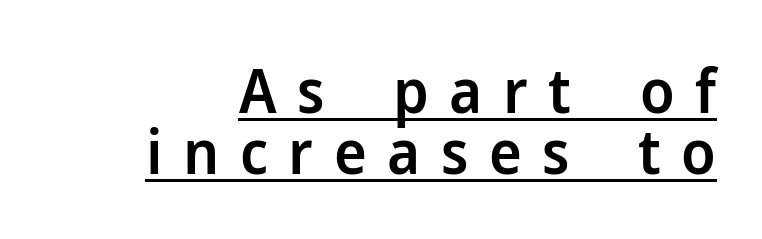
The glyphs have the mass of a demibold cut, below bold. Inter-character spacing is expanded well beyond the font's built-in metrics. Honestly, the rows look squashed on top of each other. Do the letters lean? They stand straight. You could not count columns in this text — the font is proportionally spaced. A typesetter would label this face a sans.
